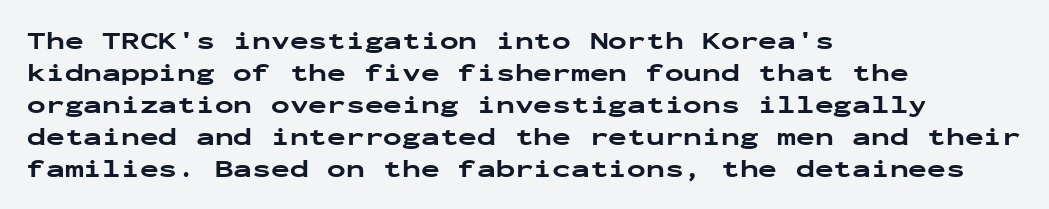
Q: Is the text bold? A: Yes.
Q: Is the text italic (slanted)? A: No, it is upright.
Q: Is the text underlined? A: No.
Q: How is the paragraph aligned? A: Left-aligned.
Q: Is the spacing between letters normal or unusually wide? A: Normal.
Q: Is the spacing between lines tight, normal or loose? A: Normal.
